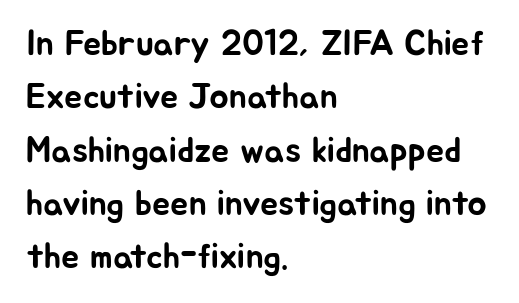
The image shows 36 px sans-serif type, upright; set left-aligned, normal line spacing (1.48x), normal letter spacing, not underlined; low stroke contrast and a medium x-height.
